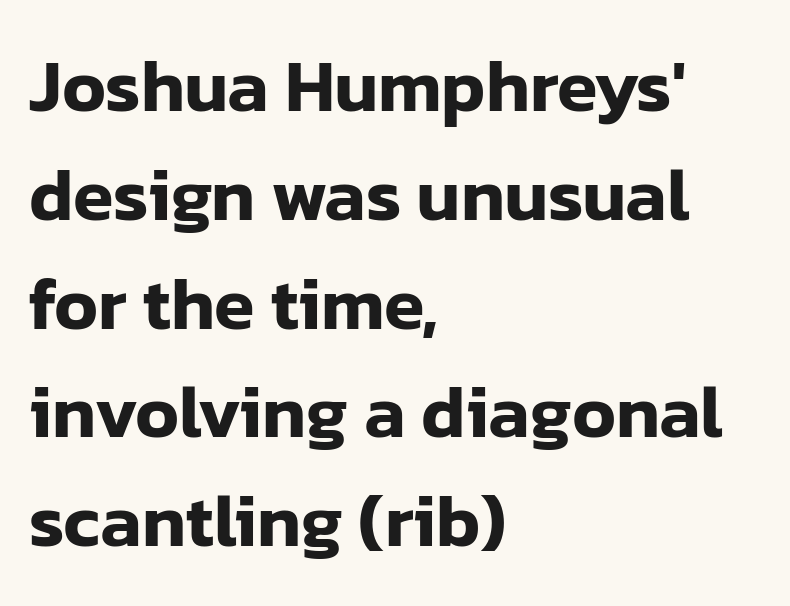
These lines stack with their left ends in a neat column. These lines are rendered in a variable-pitch font. In terms of leading, this rendering sits right in the middle. A typesetter would label this face a sans. A bare baseline throughout the passage. The axis of the letterforms is exactly vertical.
